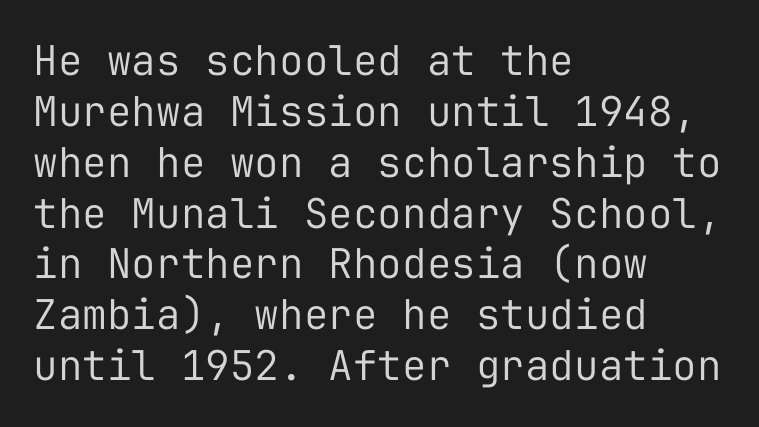
Stroke thickness stays within the range of a standard reading face or lighter. Observe the absence of serifs on each vertical stroke in this sample. Descender tails drop into unmarked territory. Notice how the passage keeps a crisp vertical edge on the left only. Posture: upright roman.
